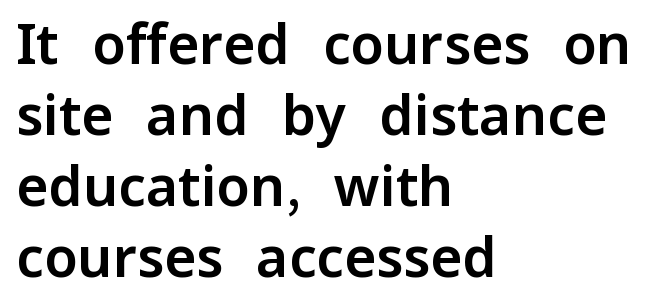
Spacing verdict: proportional, widths tailored to each character. The text was rendered using a sans face with plain stroke endings. The zone under the glyphs is completely vacant. Line starts are locked; line ends wander. Standard letterfit; no display-style spreading of the glyphs.
